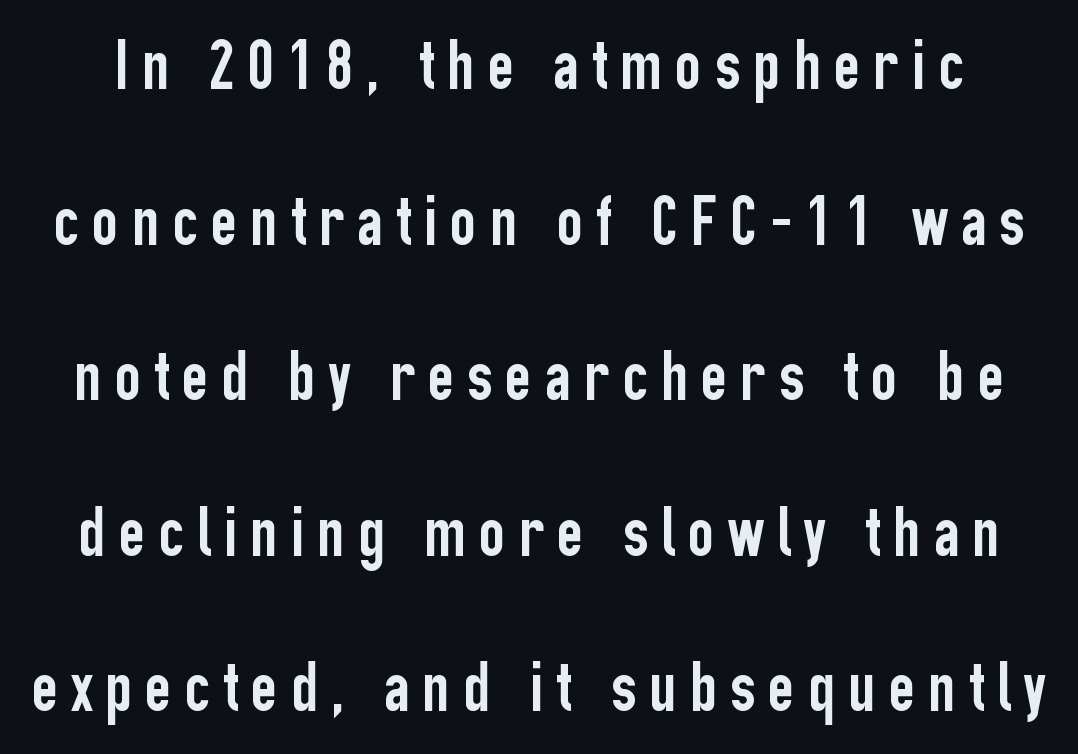
The image shows 72 px condensed sans-serif type, upright; set loose line spacing (2.16x), not underlined; low stroke contrast and a medium x-height.
